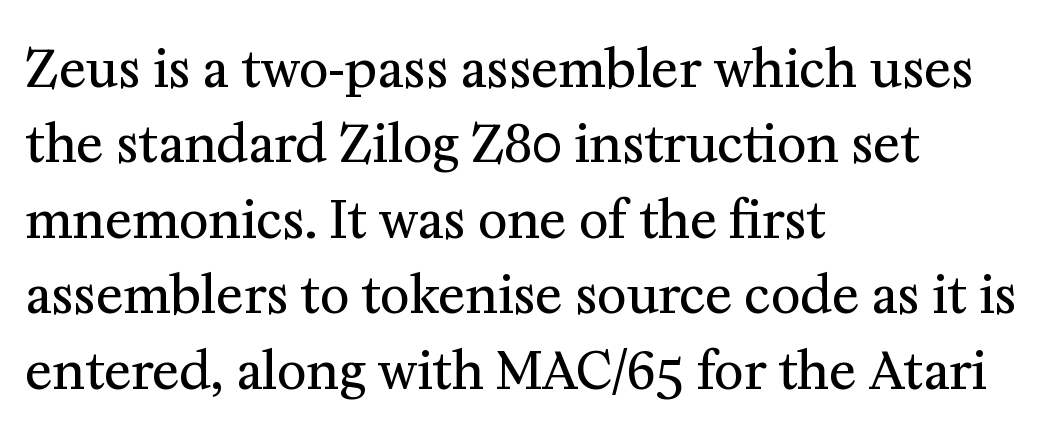
Q: Is the text bold? A: No.
Q: Is the text italic (slanted)? A: No, it is upright.
Q: Is the typeface a serif or a sans-serif typeface? A: Serif.
Q: Is the text underlined? A: No.
Q: How is the paragraph aligned? A: Left-aligned.
Q: Is the spacing between letters normal or unusually wide? A: Normal.
Q: Is the spacing between lines tight, normal or loose? A: Normal.
Q: Width (condensed, normal, or wide)? A: Normal.
Q: Stroke contrast? A: Medium.
Q: x-height? A: Medium.
Q: Monospaced? A: No.
